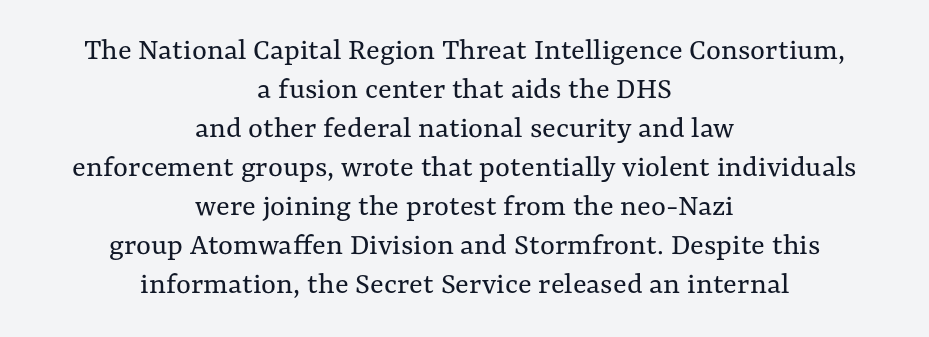
{"italic": "no", "bold": "no", "weight": "regular", "width": "normal", "stroke_contrast": "medium", "x_height": "medium", "monospaced": "no", "underline": "no", "align": "center", "line_spacing_ratio": 1.22, "letter_spacing": "normal", "letter_spacing_em": 0.0, "glyph_px": 32}
